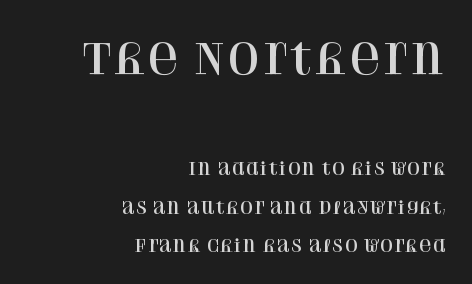
The rendering uses natural spacing where letterforms have individual widths. Typographically, this falls in the serif category. Does the bottom block carry the larger type? No, the top block does. Vertical spacing — loose. Vertical strokes here are truly vertical.
